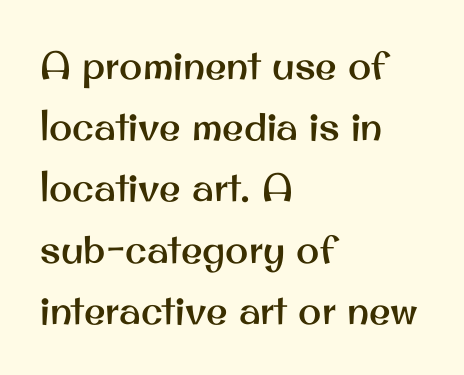
The image shows 39 px sans-serif type, upright; set left-aligned, normal line spacing (1.57x), normal letter spacing, not underlined; medium stroke contrast and a small x-height.
